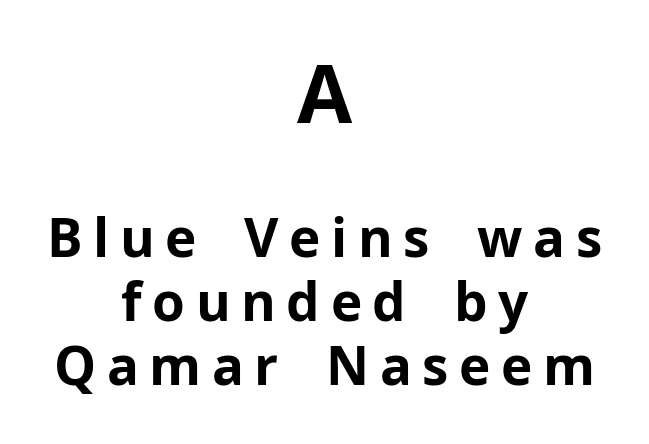
Quick note: not italic, upright. Do the characters align in a grid? No, the font is proportional. If you folded the block vertically in half, each line would mirror itself in length. Honestly, there is no underline to notice here at all. The rendering uses a bold face; every stroke is thick and dark.
